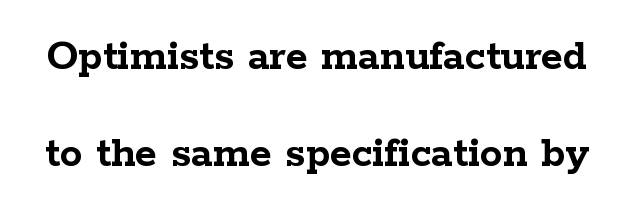
The image shows 45 px semibold, wide serif type, upright; set loose line spacing (2.16x), normal letter spacing, not underlined; low stroke contrast and a medium x-height.
